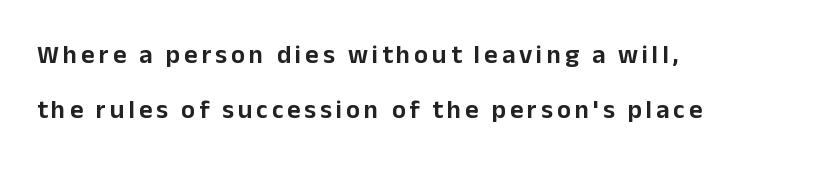
Each row of text sits above clean, open space. Rows of type keep a wide berth in the vertical direction. This rendering uses left alignment, leaving the right contour irregular. This is roman type, the default non-slanted kind.
